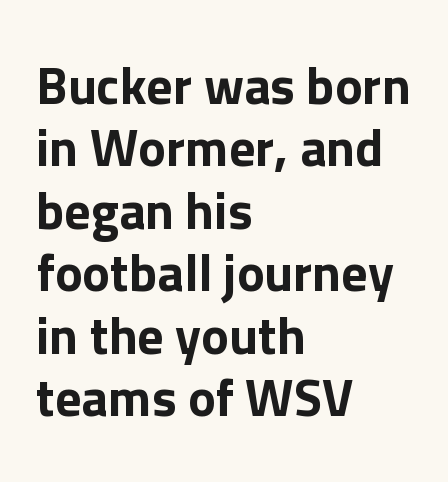
Serif or sans? Sans — the stroke terminals are bare. Here the designer chose a conventional face with non-uniform glyph widths. In terms of posture, this sample is upright. Glance below the letters and you will spot only blank space.
